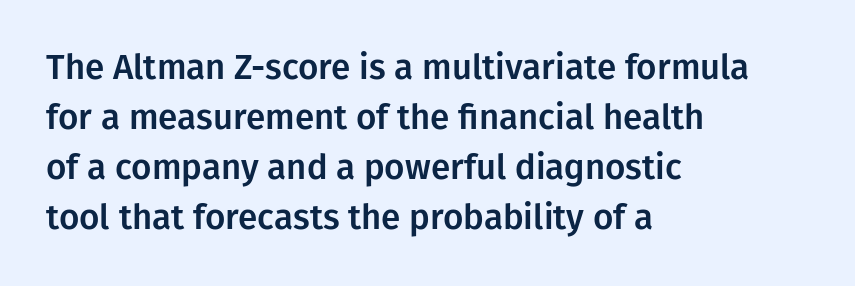
The passage shown is typed in a proportional face where columns would drift. No word sits above an underline. The lines are quadded left. The typography opts for an upright posture over an oblique one. Unlike a traditional serif, this face leaves its strokes unadorned. One glance says typical: line gaps are just what's usual.
